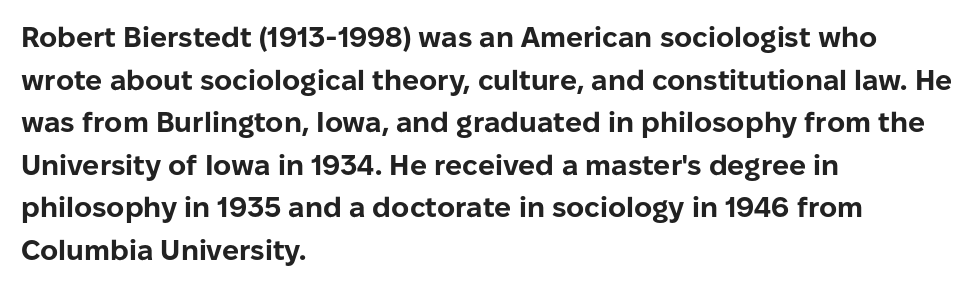
The image shows 28 px bold sans-serif type, upright; set left-aligned, normal line spacing (1.52x), normal letter spacing, not underlined; low stroke contrast and a medium x-height.
